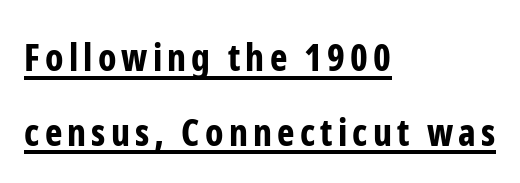
{"serif": "no", "italic": "no", "bold": "yes", "weight": "bold", "width": "condensed", "stroke_contrast": "low", "x_height": "medium", "monospaced": "no", "underline": "yes", "align": "left", "line_spacing": "loose", "line_spacing_ratio": 2.02, "glyph_px": 37}
